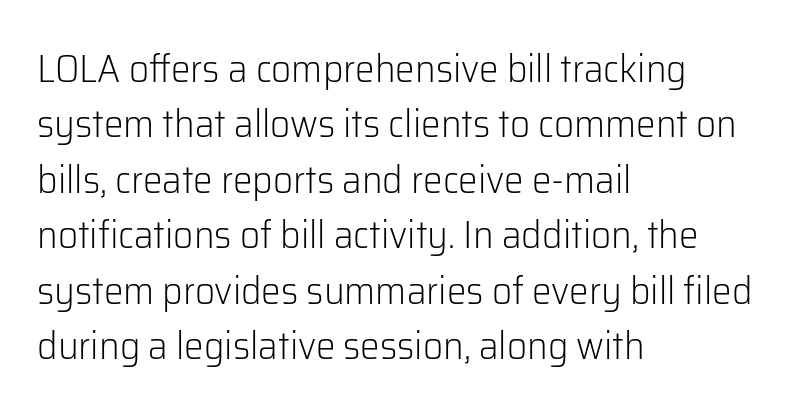
Q: Is the text bold? A: No.
Q: Is the text italic (slanted)? A: No, it is upright.
Q: Is the typeface a serif or a sans-serif typeface? A: Sans-serif.
Q: Is the text underlined? A: No.
Q: How is the paragraph aligned? A: Left-aligned.
Q: Is the spacing between letters normal or unusually wide? A: Normal.
Q: Is the spacing between lines tight, normal or loose? A: Normal.
Q: Width (condensed, normal, or wide)? A: Normal.
Q: Stroke contrast? A: Low.
Q: x-height? A: Medium.
Q: Monospaced? A: No.
